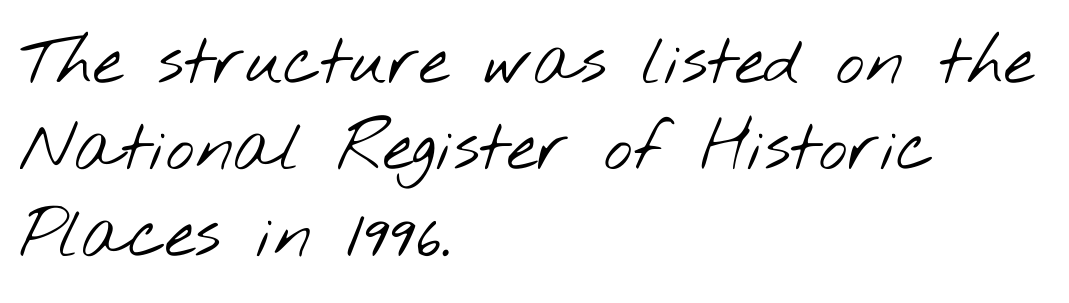
Think standard paragraph weight, or any step lighter than that. Spacing verdict: proportional, widths tailored to each character. Regarding leading, the lines here are spaced in the standard way. The typeface chosen for these lines omits serifs.
